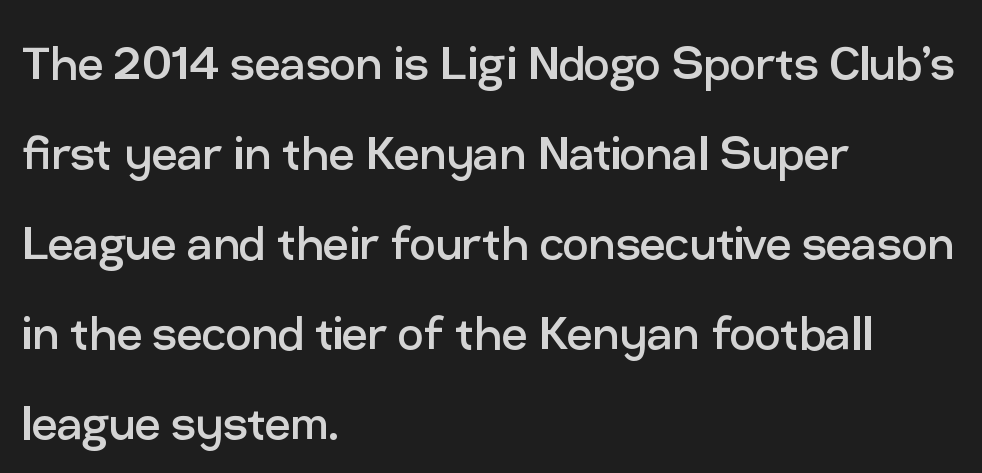
The image shows 57 px regular-weight sans-serif type, upright; set left-aligned, normal line spacing (1.58x), normal letter spacing, not underlined; low stroke contrast and a medium x-height.
